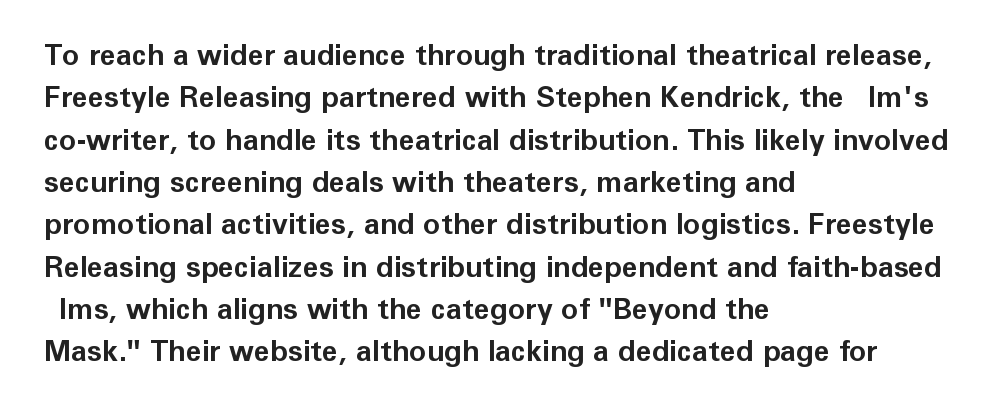
The image shows 29 px bold sans-serif type, upright; set left-aligned, normal line spacing (1.46x), normal letter spacing, not underlined; low stroke contrast and a medium x-height.
